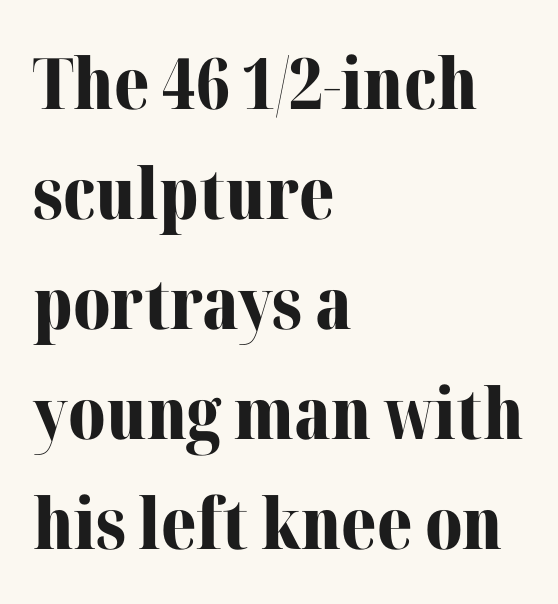
The image shows 71 px bold serif type, upright; set left-aligned, normal line spacing (1.55x), normal letter spacing, not underlined; medium stroke contrast and a medium x-height.
